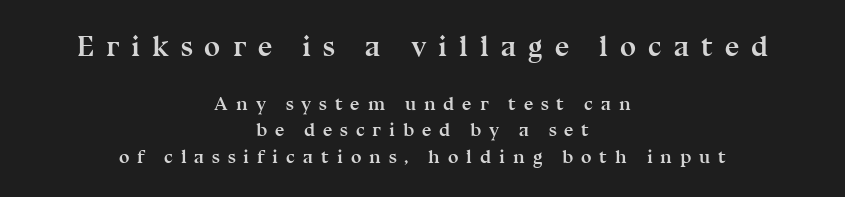
{"serif": "yes", "italic": "no", "bold": "yes", "weight": "semibold", "width": "normal", "stroke_contrast": "medium", "x_height": "medium", "monospaced": "no", "underline": "no", "align": "center", "line_spacing": "normal", "line_spacing_ratio": 1.38, "letter_spacing": "wide", "letter_spacing_em": 0.41, "larger_block": "first", "size_ratio": 1.53, "glyph_px": 29}
